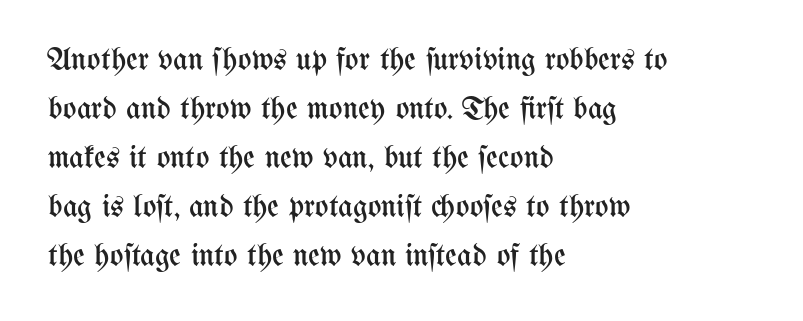
Q: Is the text bold? A: No.
Q: Is the text italic (slanted)? A: No, it is upright.
Q: Is the text underlined? A: No.
Q: How is the paragraph aligned? A: Left-aligned.
Q: Is the spacing between letters normal or unusually wide? A: Normal.
Q: Is the spacing between lines tight, normal or loose? A: Normal.
Q: Width (condensed, normal, or wide)? A: Condensed.
Q: Stroke contrast? A: Medium.
Q: x-height? A: Medium.
Q: Monospaced? A: No.
